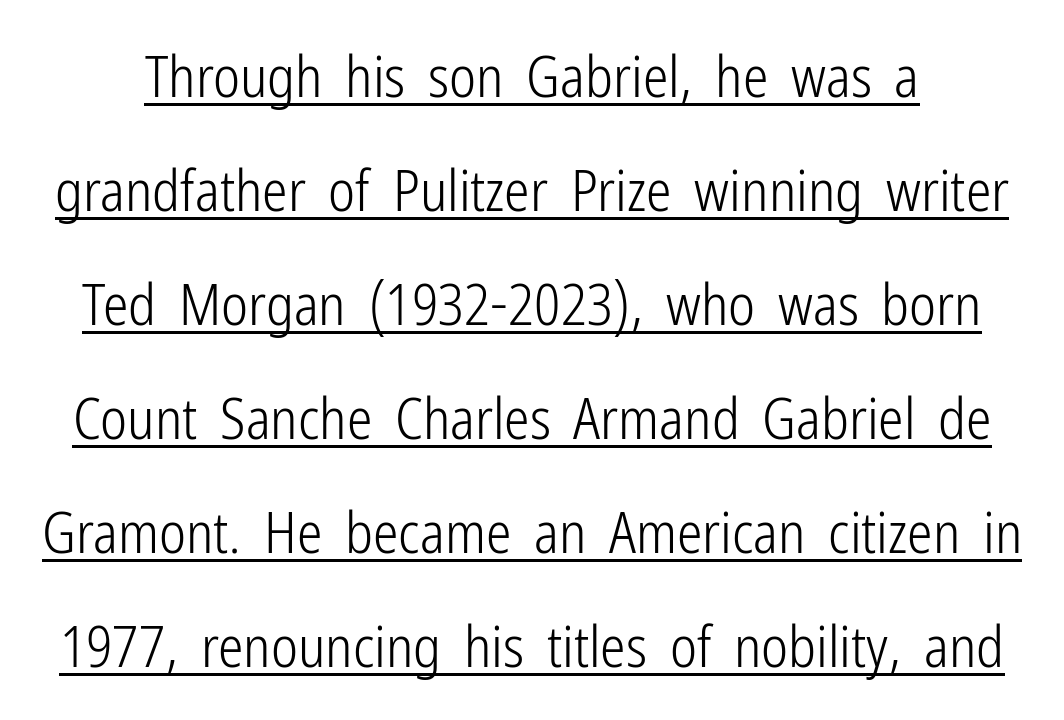
Each stroke keeps to a modest, everyday thickness or less. Summary of vertical rhythm: relaxed, with wide interline spacing. Is the letter spacing exaggerated? No — it looks like the ordinary default. Spacing verdict: proportional, widths tailored to each character.
